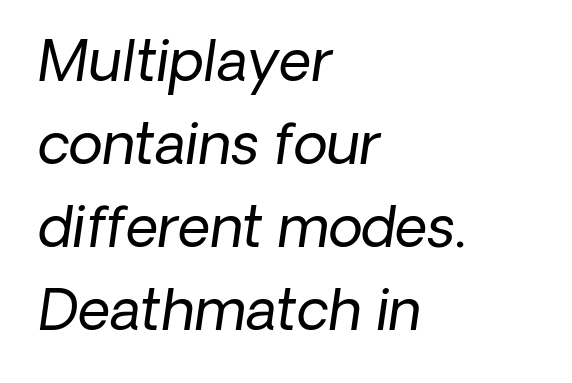
{"serif": "no", "bold": "no", "weight": "regular", "width": "normal", "stroke_contrast": "low", "x_height": "medium", "monospaced": "no", "underline": "no", "align": "left", "line_spacing": "normal", "line_spacing_ratio": 1.48, "letter_spacing": "normal", "letter_spacing_em": 0.0, "glyph_px": 56}
